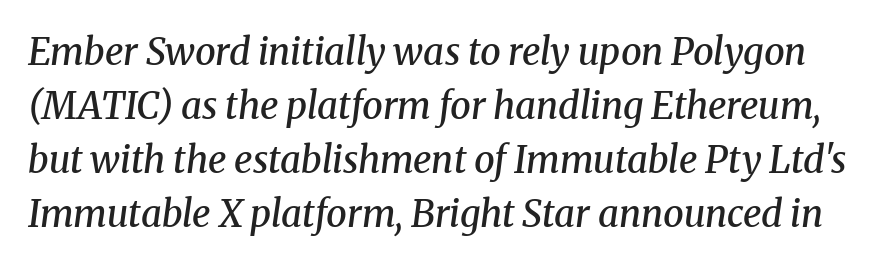
The image shows 37 px semibold serif type, italic (leaning right); set normal line spacing (1.46x), normal letter spacing, not underlined; medium stroke contrast and a medium x-height.
